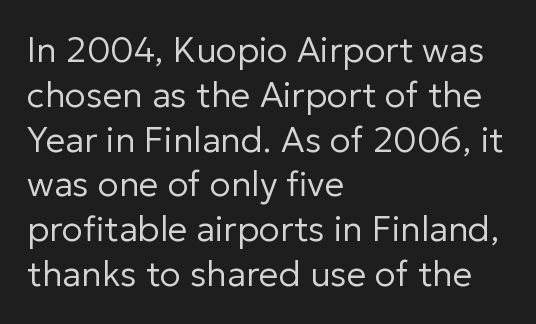
The image shows 35 px regular-weight sans-serif type, upright; set left-aligned, normal line spacing (1.28x), normal letter spacing, not underlined; low stroke contrast and a medium x-height.
